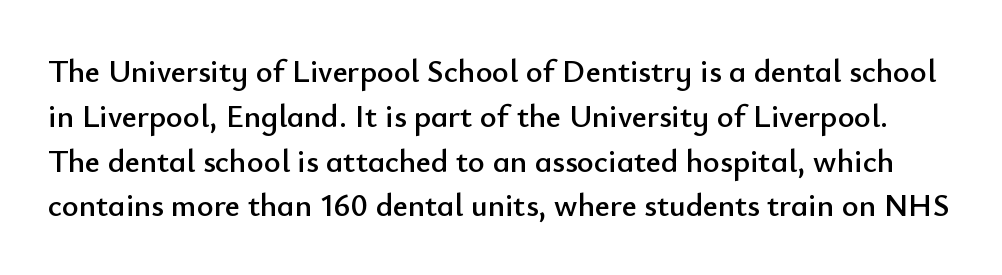
The image shows 32 px sans-serif type, upright; set normal line spacing (1.4x), normal letter spacing, not underlined; low stroke contrast and a small x-height.
